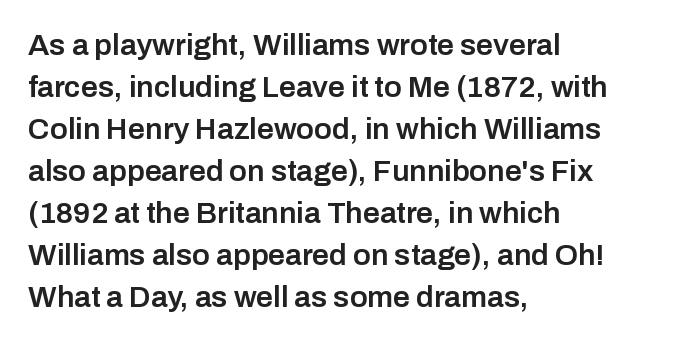
Q: Is the text bold? A: Semi-bold.
Q: Is the text italic (slanted)? A: No, it is upright.
Q: Is the typeface a serif or a sans-serif typeface? A: Sans-serif.
Q: Is the text underlined? A: No.
Q: How is the paragraph aligned? A: Left-aligned.
Q: Is the spacing between letters normal or unusually wide? A: Normal.
Q: Is the spacing between lines tight, normal or loose? A: Normal.
Q: Width (condensed, normal, or wide)? A: Normal.
Q: Stroke contrast? A: Low.
Q: x-height? A: Medium.
Q: Monospaced? A: No.
